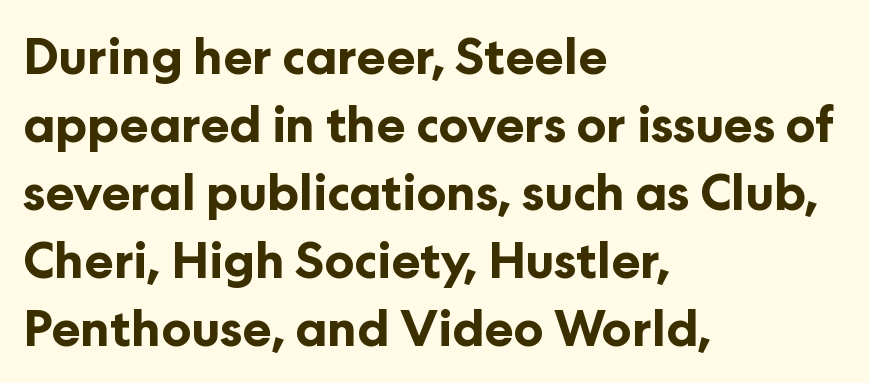
Letters rest on an invisible, unmarked baseline. No italicization has been applied; the sample stays upright. Honestly, the row spacing looks completely unremarkable. The rendering uses natural spacing where letterforms have individual widths. The lines are quadded left.
